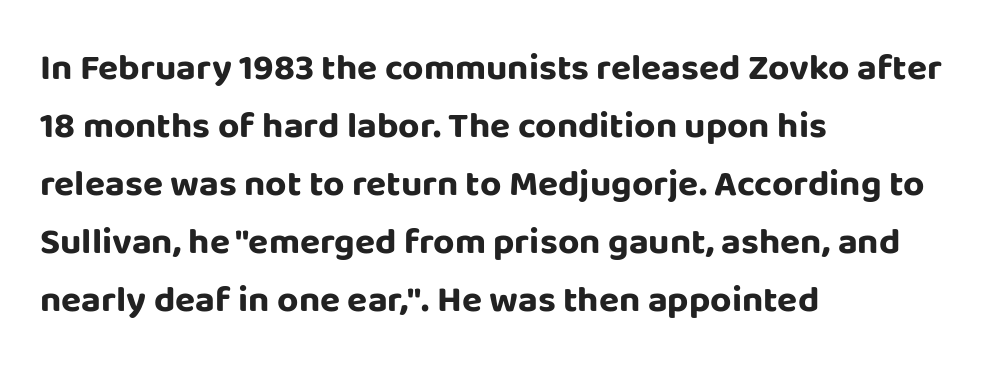
Q: Is the text bold? A: Yes.
Q: Is the text italic (slanted)? A: No, it is upright.
Q: Is the typeface a serif or a sans-serif typeface? A: Sans-serif.
Q: Is the text underlined? A: No.
Q: How is the paragraph aligned? A: Left-aligned.
Q: Is the spacing between letters normal or unusually wide? A: Normal.
Q: Is the spacing between lines tight, normal or loose? A: Normal.
Q: Width (condensed, normal, or wide)? A: Normal.
Q: Stroke contrast? A: Low.
Q: x-height? A: Large.
Q: Monospaced? A: No.
